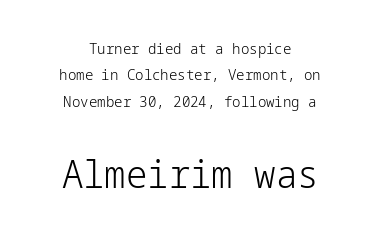
Letterform terminals end flat and unadorned throughout the passage. Alignment: centered. Visually, the bottom section dominates because its glyphs are scaled up. Notice how the stems are strictly vertical — no italics here. Characters follow at the spacing the type designer built in. No word sits above an underline.
